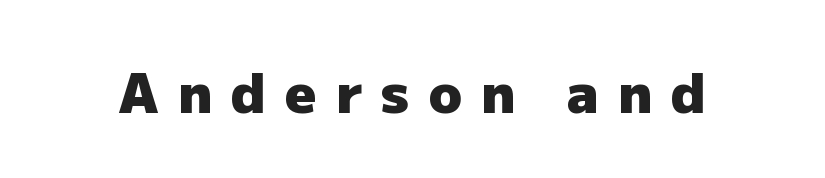
The image shows 55 px heavy sans-serif type, upright; set unusually wide letter spacing (+0.34 em), not underlined; low stroke contrast and a medium x-height.
